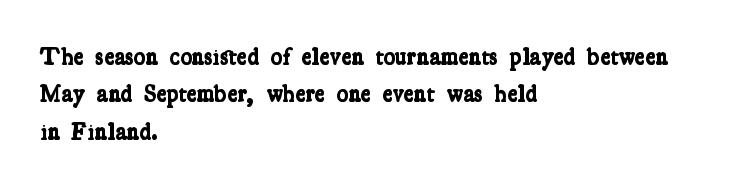
The image shows 24 px bold type; set left-aligned, normal line spacing (1.56x), normal letter spacing, not underlined.
